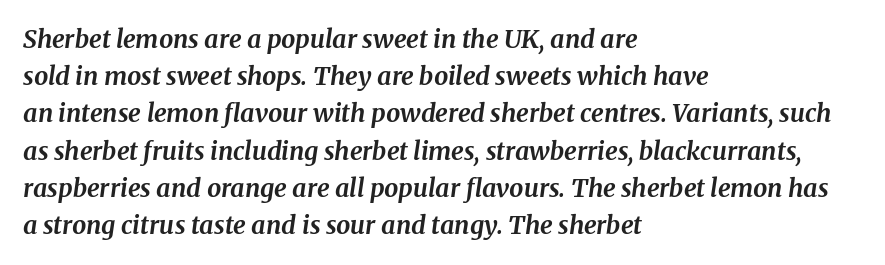
The image shows 25 px bold type, italic (leaning right); set left-aligned, normal line spacing (1.49x), normal letter spacing, not underlined.
